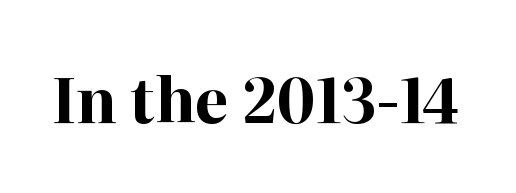
Any mark beneath the type? The region is blank. Spacing verdict: proportional, widths tailored to each character. Here the glyphs are tracked normally, forming tight word shapes. You can tell it's not italic because the verticals are truly vertical.
